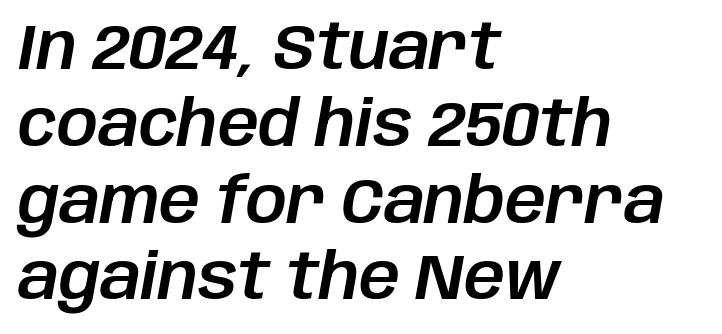
The image shows 64 px text type, italic (leaning right); set left-aligned, line spacing 1.2x, normal letter spacing, not underlined; low stroke contrast and a large x-height.
